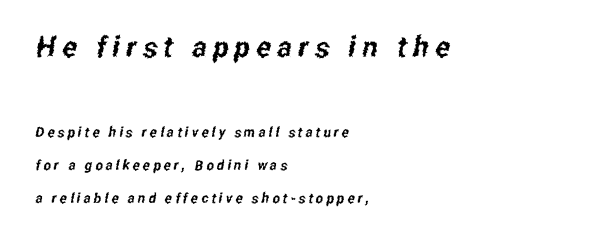
This sample has the flowing, uneven cadence of proportional lettering. Unlike a traditional serif, this face leaves its strokes unadorned. Spacing between characters has been opened up far beyond the box default. Nobody drew a line under any word here. Interline gaps are noticeably wide in this sample.
